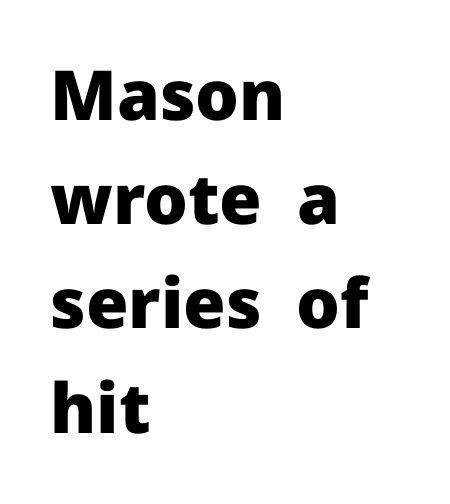
{"serif": "no", "italic": "no", "bold": "yes", "weight": "heavy", "width": "normal", "stroke_contrast": "low", "x_height": "medium", "monospaced": "no", "underline": "no", "align": "left", "line_spacing": "normal", "line_spacing_ratio": 1.51, "letter_spacing": "normal", "letter_spacing_em": 0.0, "glyph_px": 69}
